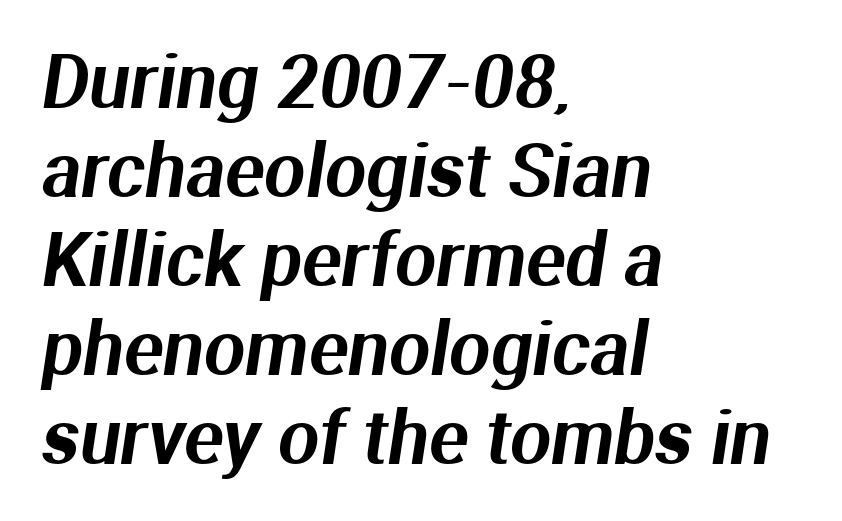
The image shows 73 px sans-serif type; set left-aligned, line spacing 1.22x, normal letter spacing, not underlined; medium stroke contrast and a medium x-height.
